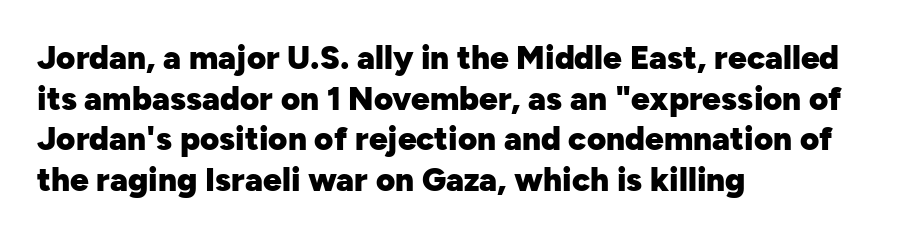
{"serif": "no", "italic": "no", "bold": "yes", "weight": "heavy", "width": "normal", "stroke_contrast": "low", "x_height": "medium", "monospaced": "no", "underline": "no", "align": "left", "line_spacing_ratio": 1.23, "letter_spacing": "normal", "letter_spacing_em": 0.0, "glyph_px": 33}
